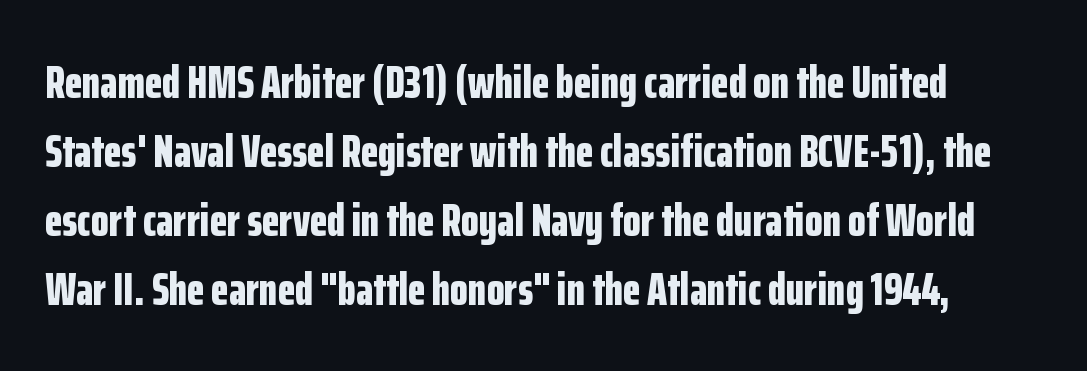
Q: Is the text bold? A: Yes.
Q: Is the text italic (slanted)? A: No, it is upright.
Q: Is the typeface a serif or a sans-serif typeface? A: Sans-serif.
Q: Is the text underlined? A: No.
Q: Is the spacing between letters normal or unusually wide? A: Normal.
Q: Is the spacing between lines tight, normal or loose? A: Normal.
Q: Width (condensed, normal, or wide)? A: Condensed.
Q: Stroke contrast? A: Low.
Q: x-height? A: Medium.
Q: Monospaced? A: No.
